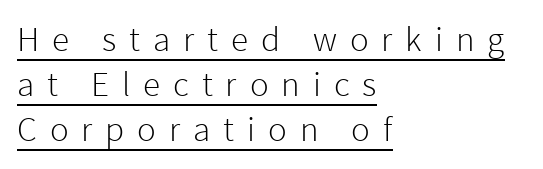
Underlining? Definitely there. If you drew a ruler down the left edge, every line would touch it. The specimen reads as upright at a glance. The passage shown is typeset with a sans-serif family.
